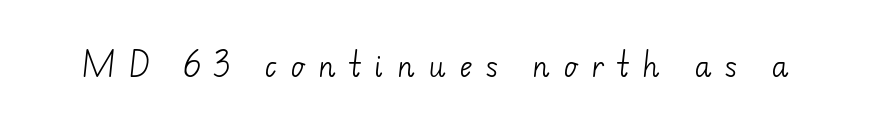
I'd call this a sans setting — the letters go barefoot. Spacing between characters has been opened up far beyond the box default. Heft: none added — not bold. The foot of each line stays bare and open. Think of a printed novel: that variable character pitch is what you see here.
